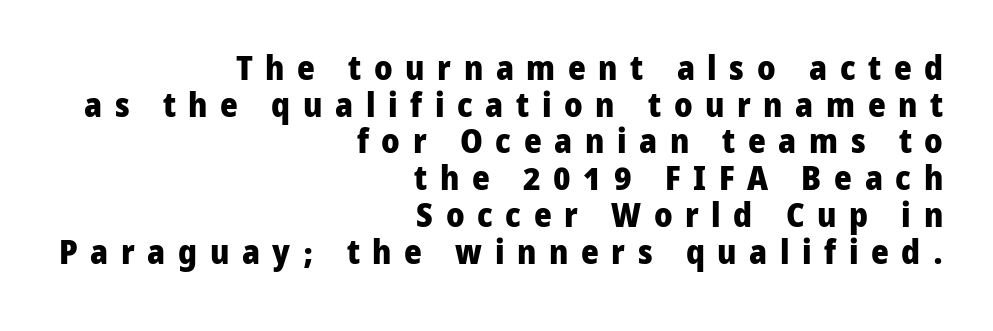
{"serif": "no", "italic": "no", "bold": "yes", "weight": "heavy", "width": "normal", "stroke_contrast": "low", "x_height": "medium", "monospaced": "no", "underline": "no", "align": "right", "line_spacing": "tight", "line_spacing_ratio": 1.08, "letter_spacing": "wide", "letter_spacing_em": 0.37, "glyph_px": 34}
